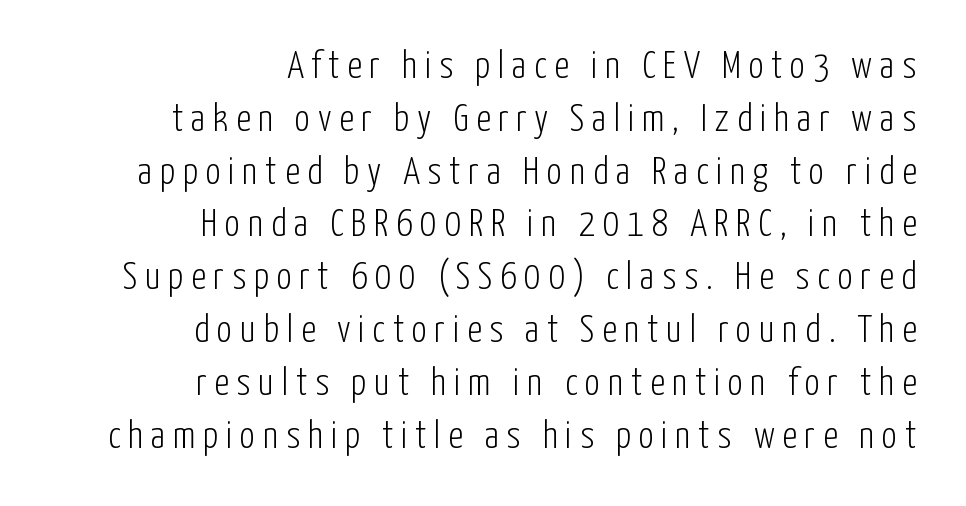
Q: Is the text bold? A: No.
Q: Is the text italic (slanted)? A: No, it is upright.
Q: Is the typeface a serif or a sans-serif typeface? A: Sans-serif.
Q: Is the text underlined? A: No.
Q: How is the paragraph aligned? A: Right-aligned.
Q: Is the spacing between letters normal or unusually wide? A: Unusually wide.
Q: Is the spacing between lines tight, normal or loose? A: Normal.
Q: Width (condensed, normal, or wide)? A: Condensed.
Q: Stroke contrast? A: Low.
Q: x-height? A: Medium.
Q: Monospaced? A: No.
